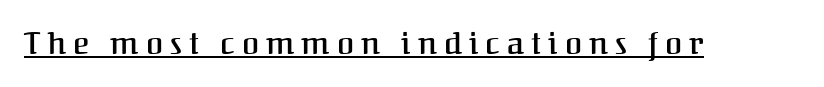
This sample uses expanded letter spacing, leaving extra air between glyphs. Looks like regular typesetting: each glyph gets only the width it needs. Small tapered or slab feet sit at the stroke ends, so this counts as serif. Quick note: not italic, upright. The font is running at a semibold setting, under full bold. Compared with undecorated copy, this sample adds a rule below the words.
